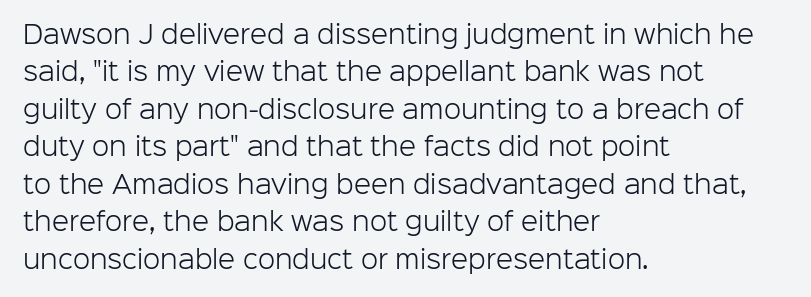
In CSS terms this would be text-align: left. Descenders are the only things crossing below the line. One glance says typical: line gaps are just what's usual. This is the regular roman posture of the typeface.
